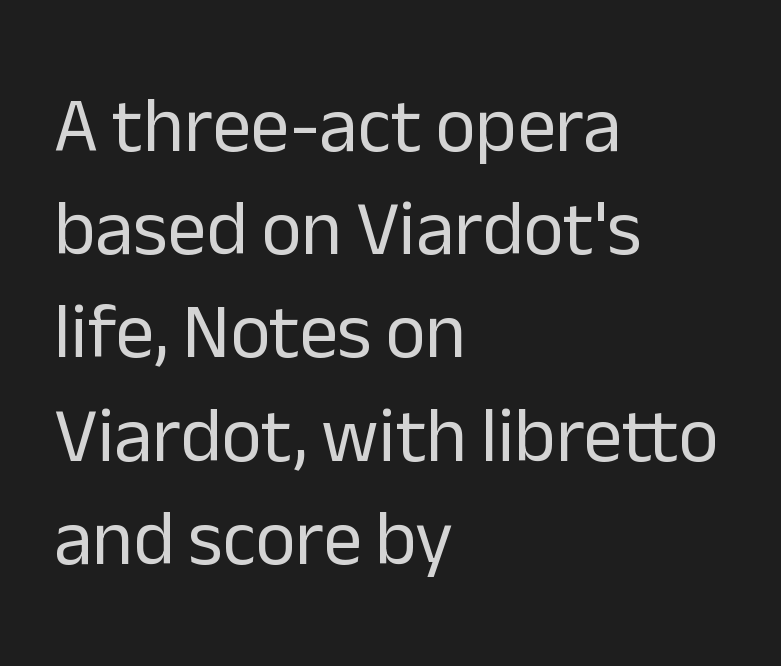
{"serif": "no", "italic": "no", "bold": "no", "weight": "regular", "width": "normal", "stroke_contrast": "low", "x_height": "medium", "monospaced": "no", "underline": "no", "align": "left", "line_spacing": "normal", "line_spacing_ratio": 1.34, "letter_spacing": "normal", "letter_spacing_em": 0.0, "glyph_px": 77}
